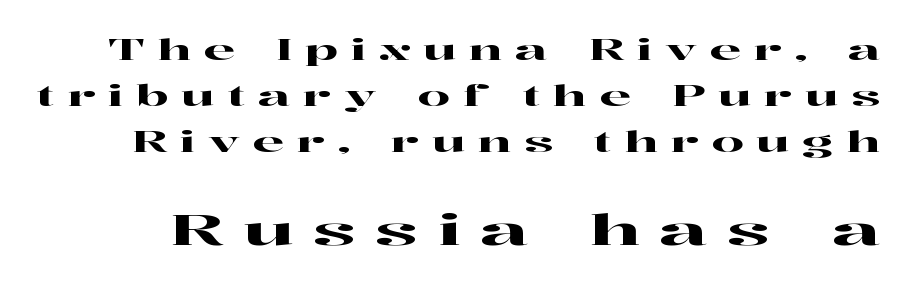
Note the varied advance widths — an 'i' is clearly narrower than an 'm'. The axis of the letterforms is exactly vertical. Compare the two chunks: the lower has the greater cap height. How would I describe the line gaps? Plain and ordinary.
